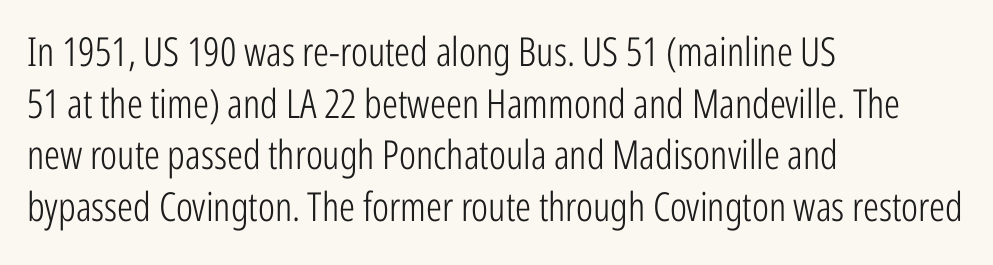
The lettering holds an erect, upright posture throughout. Classification — sans serif. A student would call this left alignment; a typographer would say flush left, rag right. Underline: absent.
